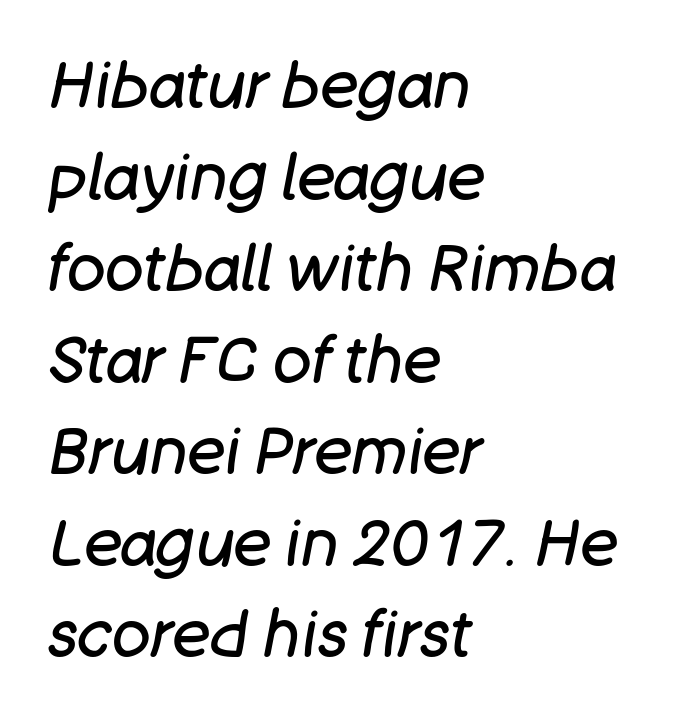
The image shows 64 px regular-weight type, italic (leaning right); set left-aligned, normal line spacing (1.43x), normal letter spacing, not underlined; low stroke contrast and a large x-height.
